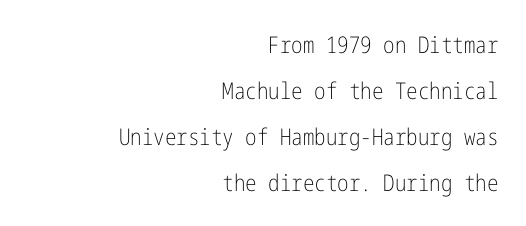
The image shows 23 px text type, upright; set right-aligned, loose line spacing (2.0x), normal letter spacing, not underlined.
